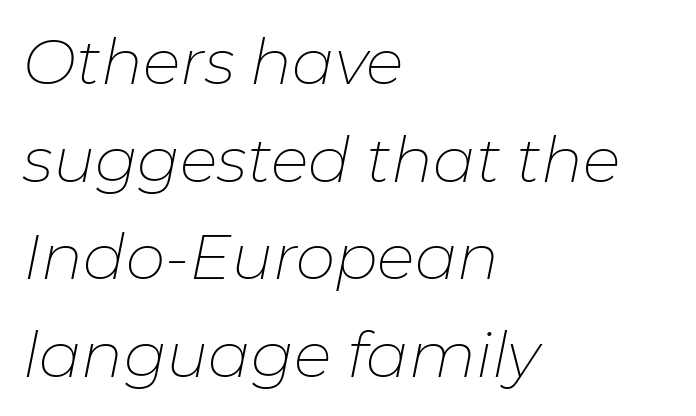
{"italic": "yes", "lean": "right", "slant_degrees": 11, "bold": "no", "weight": "thin", "width": "normal", "stroke_contrast": "low", "x_height": "medium", "monospaced": "no", "underline": "no", "align": "left", "line_spacing": "normal", "line_spacing_ratio": 1.55, "letter_spacing": "normal", "letter_spacing_em": 0.0, "glyph_px": 63}
